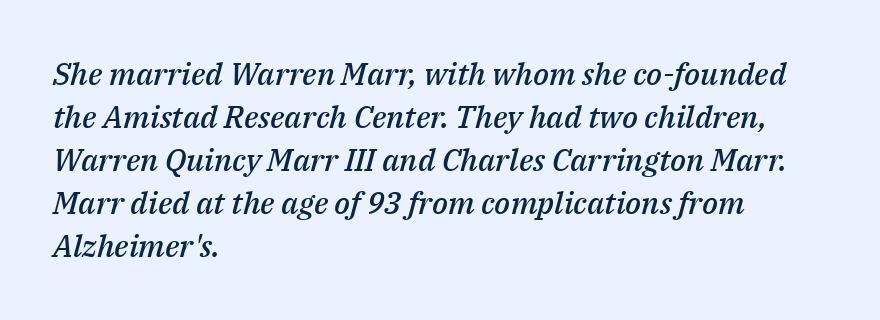
Inter-character spacing is left at the font's built-in metrics. Slanted lettering throughout. Typeset ragged right — the left edge is the straight one. The specimen omits any rule beneath the text block's lines. Regular leading. These lines are rendered in a variable-pitch font.
